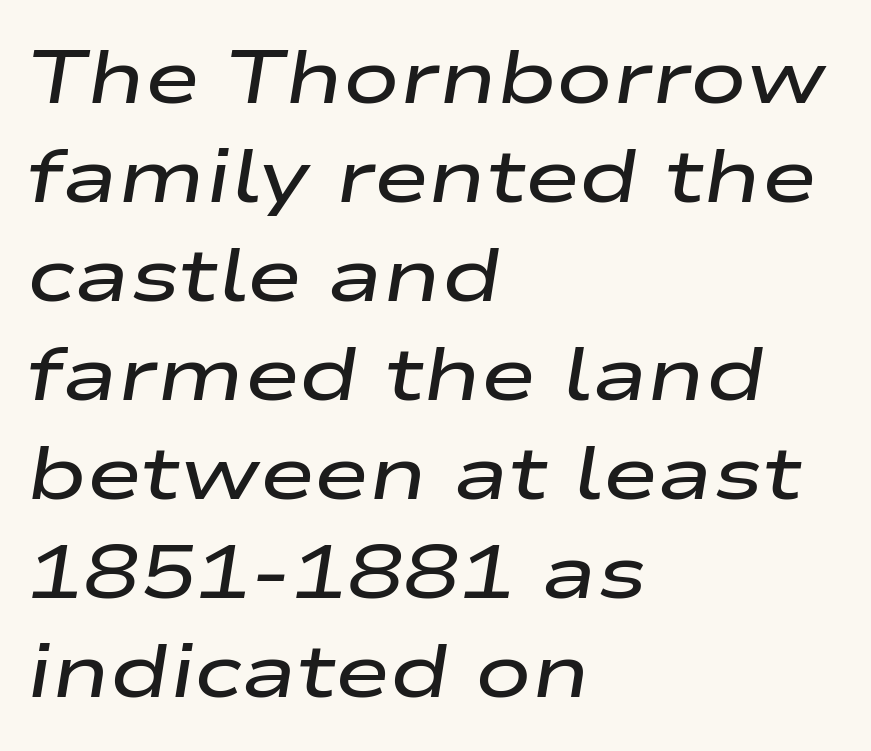
You could not count columns in this text — the font is proportionally spaced. Is the type slanted? Yes — the strokes lean at a clear angle. Does extra space separate the letters? No, they use regular spacing. The zone under the glyphs is completely vacant.
